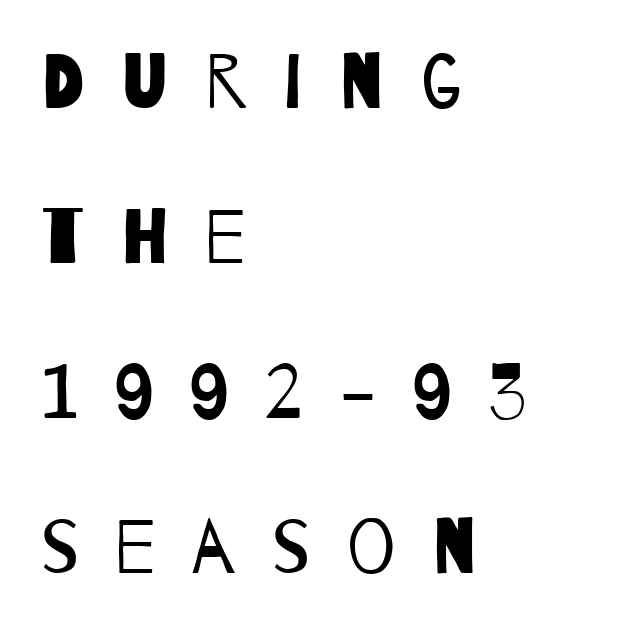
A student would call this left alignment; a typographer would say flush left, rag right. Caption: expanded tracking, letters set apart. These lines are composed in type without serifs. The letters look calm and open, with moderate or lighter stems. A typesetter would call this leading open, well beyond the default.
